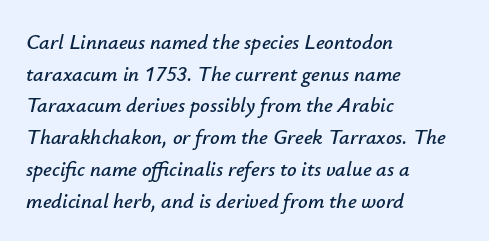
Q: Is the text italic (slanted)? A: Yes, it leans right by about 12 degrees.
Q: Is the text underlined? A: No.
Q: How is the paragraph aligned? A: Left-aligned.
Q: Is the spacing between letters normal or unusually wide? A: Normal.
Q: Is the spacing between lines tight, normal or loose? A: Normal.
